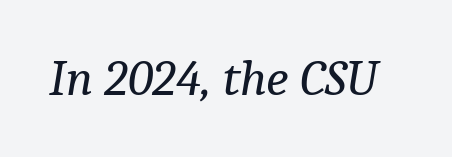
{"serif": "yes", "italic": "yes", "lean": "right", "slant_degrees": 9, "bold": "no", "weight": "regular", "width": "normal", "stroke_contrast": "low", "x_height": "medium", "monospaced": "no", "underline": "no", "letter_spacing": "normal", "letter_spacing_em": 0.0, "glyph_px": 51}
